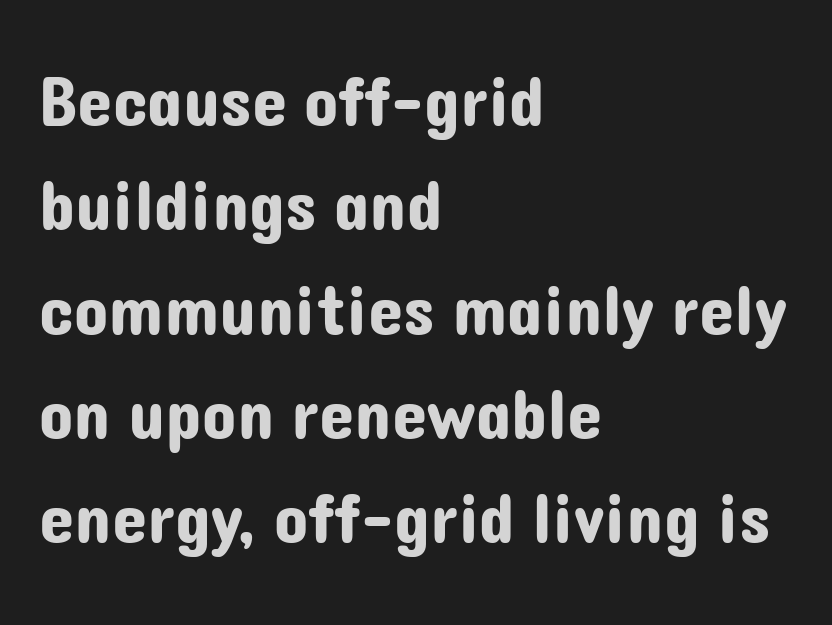
{"serif": "no", "italic": "no", "width": "normal", "stroke_contrast": "low", "x_height": "medium", "monospaced": "no", "underline": "no", "align": "left", "line_spacing": "normal", "line_spacing_ratio": 1.47, "letter_spacing": "normal", "letter_spacing_em": 0.0, "glyph_px": 71}
